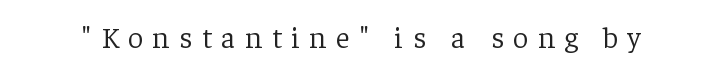
Q: Is the text bold? A: No.
Q: Is the text italic (slanted)? A: No, it is upright.
Q: Is the typeface a serif or a sans-serif typeface? A: Serif.
Q: Is the text underlined? A: No.
Q: Is the spacing between letters normal or unusually wide? A: Unusually wide.
Q: Width (condensed, normal, or wide)? A: Normal.
Q: Stroke contrast? A: Low.
Q: x-height? A: Medium.
Q: Monospaced? A: No.
